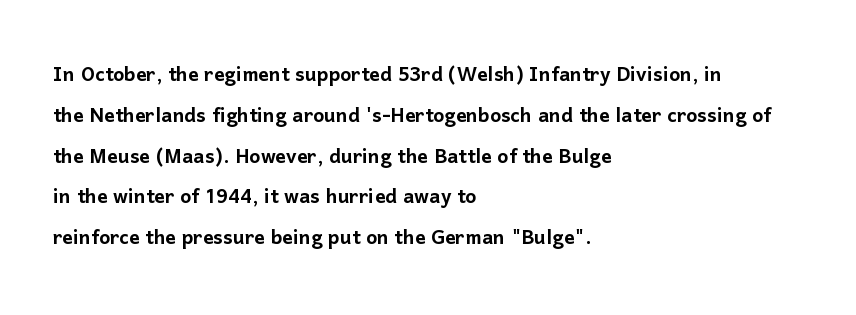
The image shows 26 px text type, upright; set left-aligned, normal line spacing (1.57x), normal letter spacing, not underlined.
